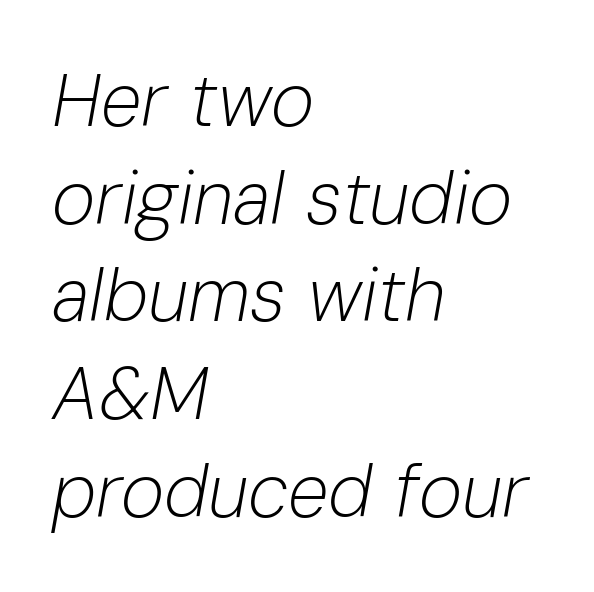
Q: Is the text bold? A: No.
Q: Is the text italic (slanted)? A: Yes, it leans right by about 10 degrees.
Q: Is the text underlined? A: No.
Q: How is the paragraph aligned? A: Left-aligned.
Q: Is the spacing between letters normal or unusually wide? A: Normal.
Q: Is the spacing between lines tight, normal or loose? A: Normal.
Q: Width (condensed, normal, or wide)? A: Normal.
Q: Stroke contrast? A: Low.
Q: x-height? A: Medium.
Q: Monospaced? A: No.
